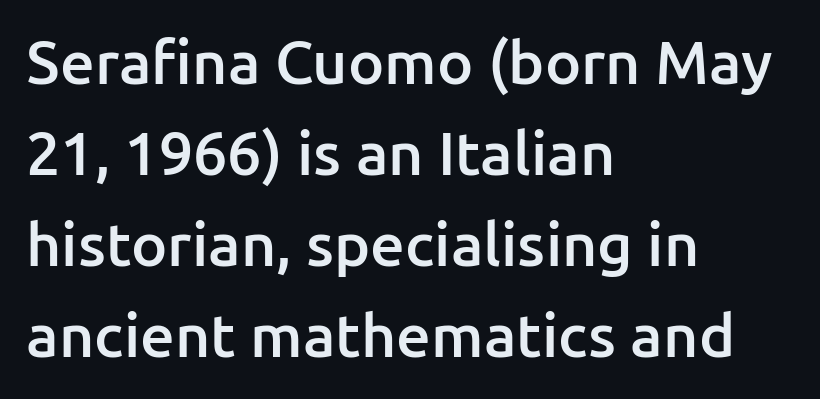
{"serif": "no", "italic": "no", "bold": "semi", "weight": "semibold", "width": "normal", "stroke_contrast": "low", "x_height": "medium", "monospaced": "no", "underline": "no", "align": "left", "line_spacing": "normal", "line_spacing_ratio": 1.49, "letter_spacing": "normal", "letter_spacing_em": 0.0, "glyph_px": 61}
